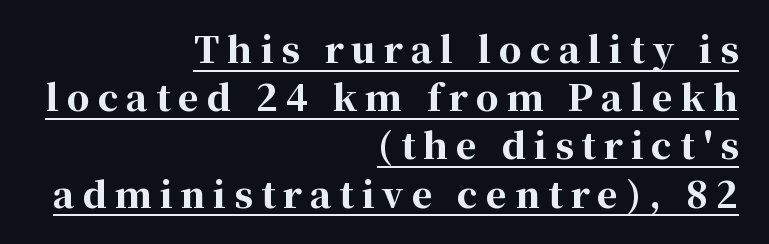
{"serif": "yes", "italic": "no", "bold": "yes", "weight": "bold", "width": "normal", "stroke_contrast": "high", "x_height": "medium", "monospaced": "no", "underline": "yes", "align": "right", "line_spacing": "normal", "line_spacing_ratio": 1.34, "letter_spacing": "wide", "letter_spacing_em": 0.22, "glyph_px": 36}
